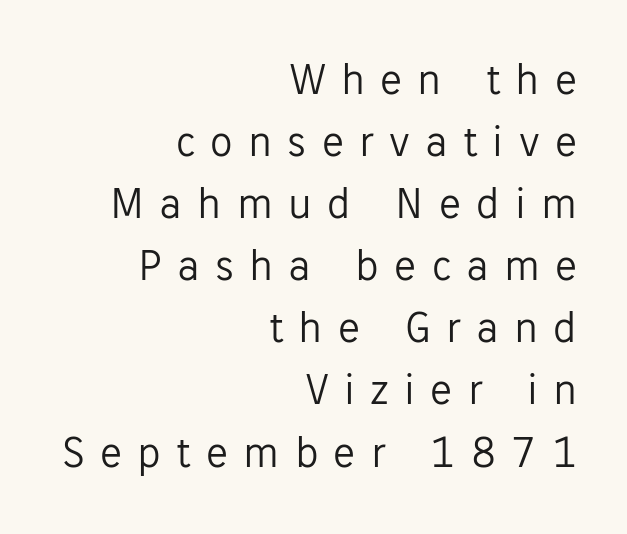
The image shows 45 px light sans-serif type, upright; set right-aligned, normal line spacing (1.38x), unusually wide letter spacing (+0.34 em), not underlined; low stroke contrast and a medium x-height.
